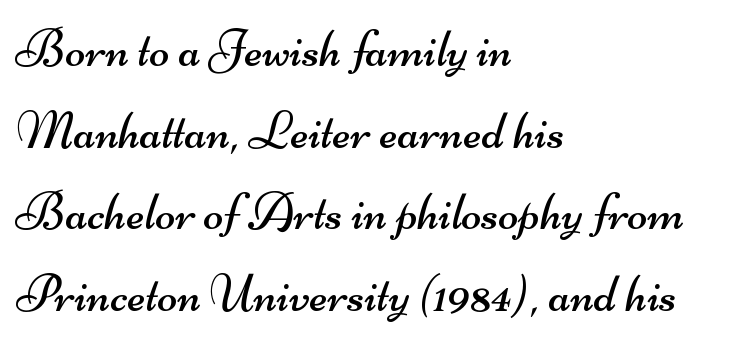
{"serif": "no", "bold": "no", "weight": "regular", "width": "wide", "stroke_contrast": "medium", "x_height": "small", "monospaced": "no", "underline": "no", "align": "left", "line_spacing": "normal", "line_spacing_ratio": 1.54, "letter_spacing": "normal", "letter_spacing_em": 0.0, "glyph_px": 53}
